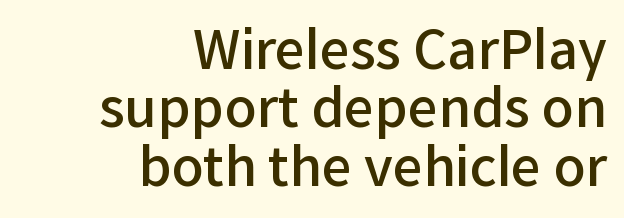
Q: Is the text bold? A: Semi-bold.
Q: Is the text italic (slanted)? A: No, it is upright.
Q: Is the typeface a serif or a sans-serif typeface? A: Sans-serif.
Q: Is the text underlined? A: No.
Q: How is the paragraph aligned? A: Right-aligned.
Q: Is the spacing between letters normal or unusually wide? A: Normal.
Q: Is the spacing between lines tight, normal or loose? A: Tight.
Q: Width (condensed, normal, or wide)? A: Normal.
Q: Stroke contrast? A: Low.
Q: x-height? A: Medium.
Q: Monospaced? A: No.
